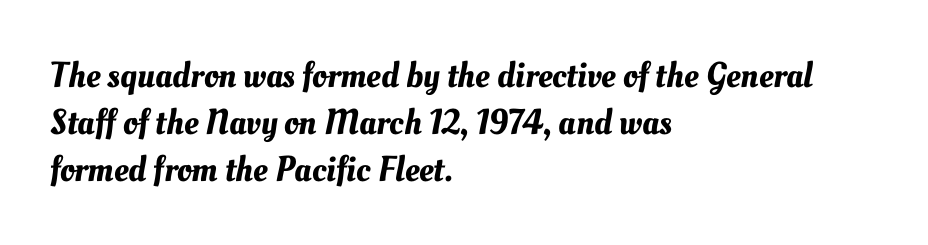
Q: Is the text underlined? A: No.
Q: How is the paragraph aligned? A: Left-aligned.
Q: Is the spacing between letters normal or unusually wide? A: Normal.
Q: Is the spacing between lines tight, normal or loose? A: Normal.
Q: Width (condensed, normal, or wide)? A: Normal.
Q: Stroke contrast? A: Medium.
Q: x-height? A: Small.
Q: Monospaced? A: No.
